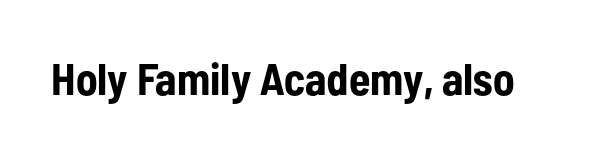
{"serif": "no", "italic": "no", "bold": "yes", "weight": "bold", "width": "condensed", "stroke_contrast": "low", "x_height": "medium", "monospaced": "no", "underline": "no", "letter_spacing": "normal", "letter_spacing_em": 0.0, "glyph_px": 44}
